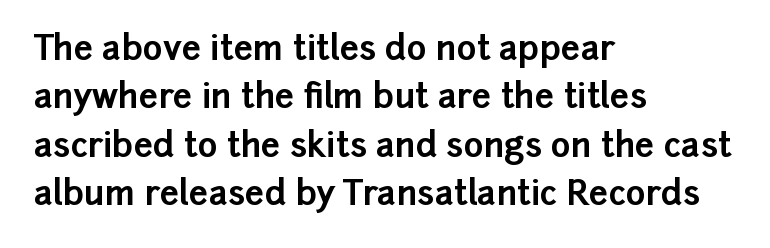
Clear beneath every line of the passage. Notice how descenders clear the ascenders below comfortably — that's standard leading. The letters carry no serifs — their stems end cleanly without finishing strokes. This is heavy type, rendered in bold. Does the copy run flush right? No — it runs flush left.
